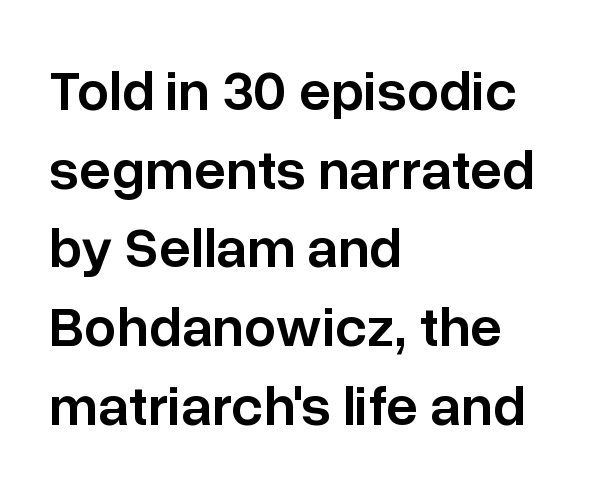
Between one letter and the next there's only the usual sliver of space. The letters carry no serifs — their stems end cleanly without finishing strokes. Proportional: the letters do not fall into vertical columns. Its strokes are somewhat broadened, the hallmark of semibold type.
